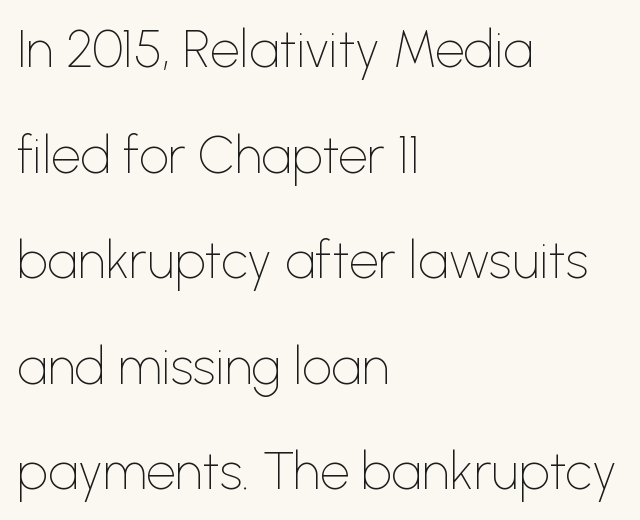
{"serif": "no", "italic": "no", "bold": "no", "weight": "thin", "width": "normal", "stroke_contrast": "low", "x_height": "medium", "monospaced": "no", "underline": "no", "align": "left", "line_spacing": "loose", "line_spacing_ratio": 2.03, "letter_spacing": "normal", "letter_spacing_em": 0.0, "glyph_px": 52}
